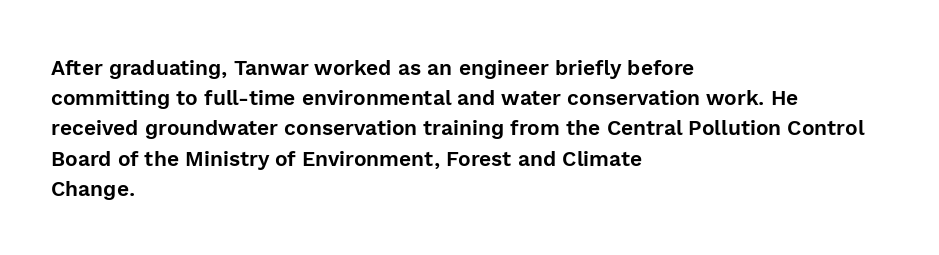
Q: Is the text italic (slanted)? A: No, it is upright.
Q: Is the text underlined? A: No.
Q: How is the paragraph aligned? A: Left-aligned.
Q: Is the spacing between letters normal or unusually wide? A: Normal.
Q: Is the spacing between lines tight, normal or loose? A: Normal.
